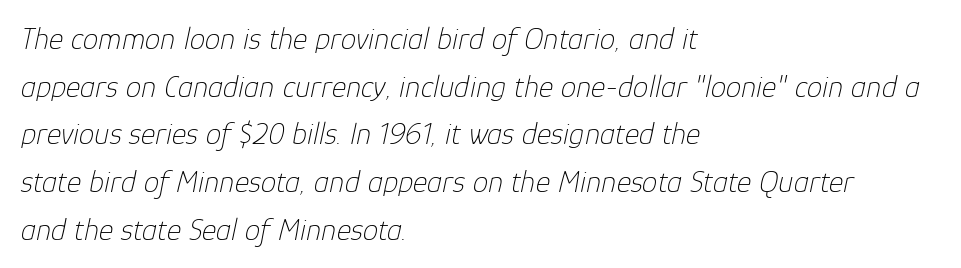
The font sits on the lighter half of the weight spectrum, regular included. Every row of glyphs begins at an identical x-position on the left. The glyphs look as if they've been sheared to an angle. Whoever set this chose a conventional vertical rhythm. Spacing between characters is what you'd get straight out of the box.
